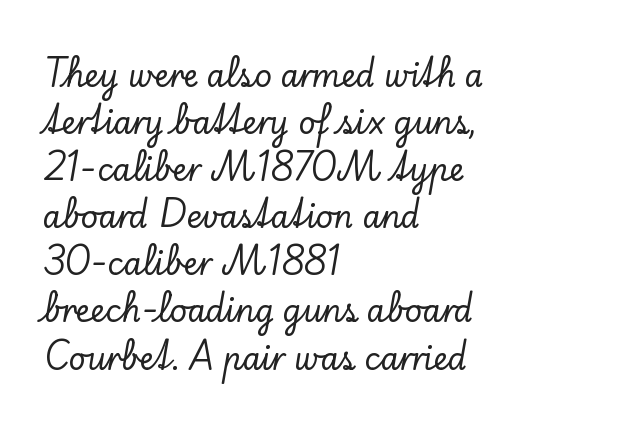
The image shows 30 px serif type; set left-aligned, normal line spacing (1.57x), normal letter spacing, not underlined; low stroke contrast and a small x-height.
